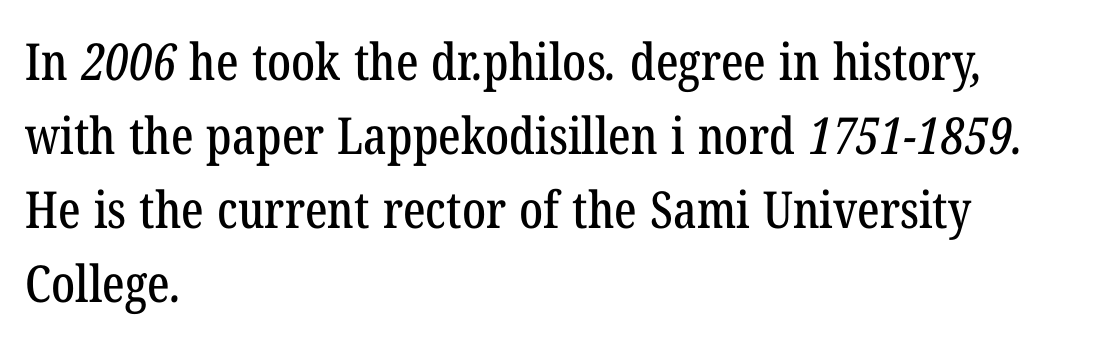
Q: Is the typeface a serif or a sans-serif typeface? A: Serif.
Q: Is the text underlined? A: No.
Q: How is the paragraph aligned? A: Left-aligned.
Q: Is the spacing between letters normal or unusually wide? A: Normal.
Q: Is the spacing between lines tight, normal or loose? A: Normal.
Q: Width (condensed, normal, or wide)? A: Condensed.
Q: Stroke contrast? A: Low.
Q: x-height? A: Medium.
Q: Monospaced? A: No.
